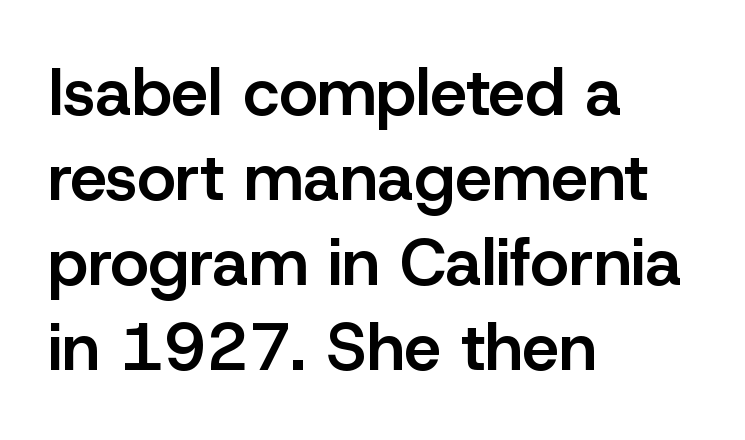
{"serif": "no", "italic": "no", "bold": "semi", "weight": "semibold", "width": "normal", "stroke_contrast": "low", "x_height": "medium", "monospaced": "no", "underline": "no", "align": "left", "line_spacing": "normal", "line_spacing_ratio": 1.29, "letter_spacing": "normal", "letter_spacing_em": 0.0, "glyph_px": 66}
